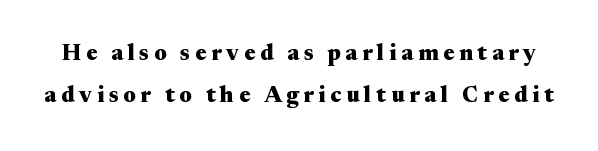
Every character sits straight up, as roman type does. The designer dialed line spacing up above the default. Inter-character spacing is expanded well beyond the font's built-in metrics. The strokes are fattened all the way to bold.
